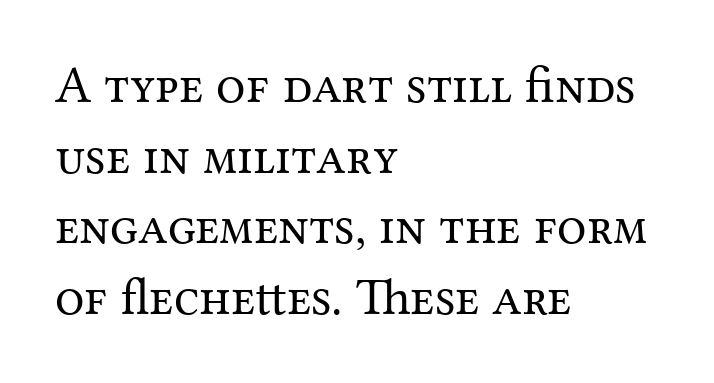
Q: Is the text bold? A: No.
Q: Is the text italic (slanted)? A: No, it is upright.
Q: Is the typeface a serif or a sans-serif typeface? A: Serif.
Q: Is the text underlined? A: No.
Q: How is the paragraph aligned? A: Left-aligned.
Q: Is the spacing between letters normal or unusually wide? A: Normal.
Q: Is the spacing between lines tight, normal or loose? A: Normal.
Q: Width (condensed, normal, or wide)? A: Normal.
Q: Stroke contrast? A: Medium.
Q: x-height? A: Medium.
Q: Monospaced? A: No.
